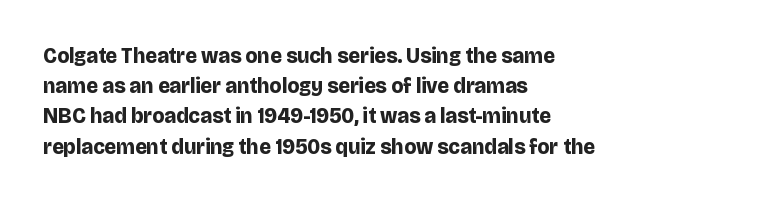
Emphasis by weight is at full strength: bold. Compared with typical body copy, the letter spacing here is the same. The passage shown is not underscored anywhere. Each new line begins a customary step beneath the previous one.
